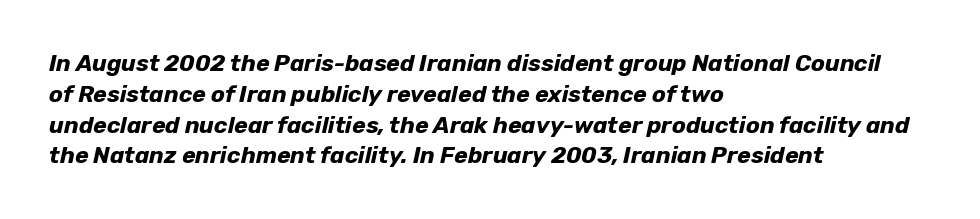
{"italic": "yes", "lean": "right", "slant_degrees": 12, "bold": "yes", "underline": "no", "align": "left", "line_spacing": "normal", "line_spacing_ratio": 1.34, "letter_spacing": "normal", "letter_spacing_em": 0.0, "glyph_px": 23}
